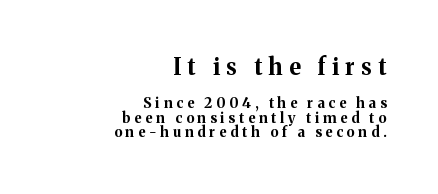
The image shows 23 px bold type, upright; set right-aligned, tight line spacing (1.04x), unusually wide letter spacing (+0.28 em), not underlined; the first (top) block is 1.64x larger.
